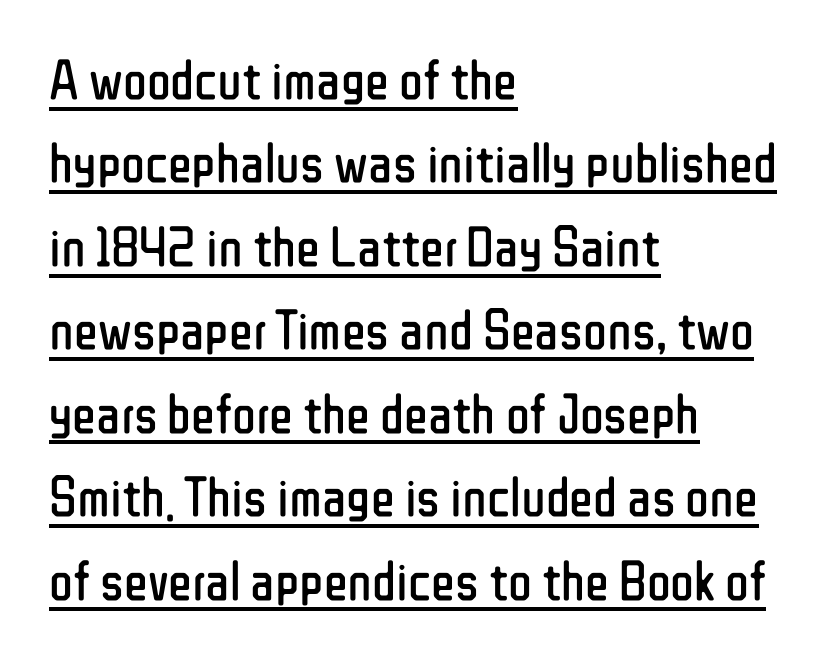
The image shows 56 px regular-weight, condensed sans-serif type, upright; set left-aligned, normal line spacing (1.49x), normal letter spacing, underlined; low stroke contrast and a medium x-height.
